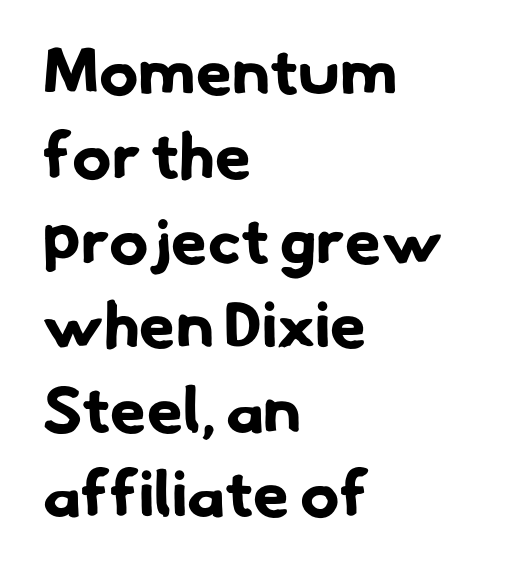
The image shows 65 px bold sans-serif type; set left-aligned, normal line spacing (1.3x), normal letter spacing, not underlined; low stroke contrast and a small x-height.
